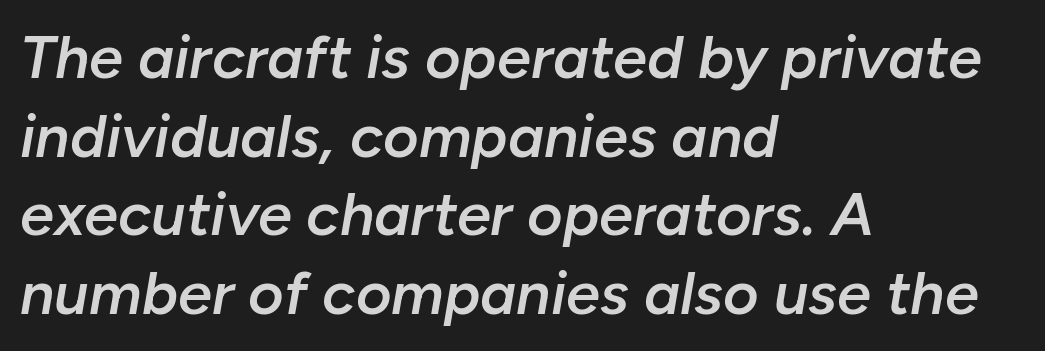
Compared with typical body copy, the letter spacing here is the same. Note the varied advance widths — an 'i' is clearly narrower than an 'm'. These lines carry some extra weight — a demibold, not a full bold. Yep, that's italic — everything's leaning. If you measured baseline to baseline, you'd find a middling distance.
